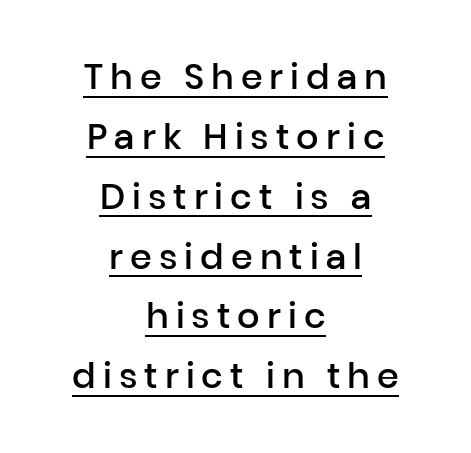
{"serif": "no", "italic": "no", "bold": "semi", "weight": "semibold", "width": "normal", "stroke_contrast": "low", "x_height": "medium", "monospaced": "no", "underline": "yes", "align": "center", "line_spacing_ratio": 1.71, "letter_spacing": "wide", "letter_spacing_em": 0.2, "glyph_px": 35}
